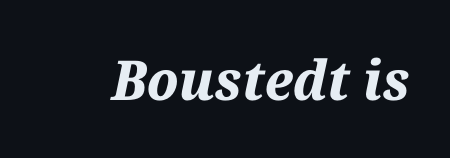
The image shows 55 px bold type, italic (leaning right); set normal letter spacing, not underlined; medium stroke contrast and a medium x-height.
